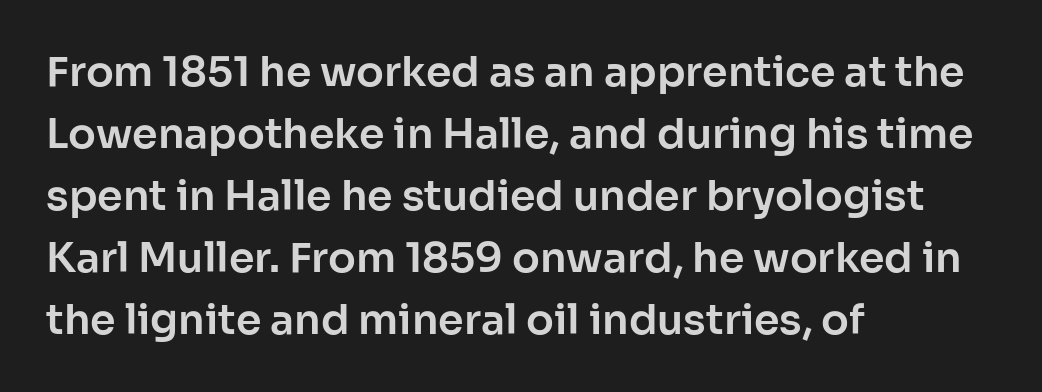
The image shows 41 px sans-serif type, upright; set left-aligned, normal line spacing (1.51x), normal letter spacing, not underlined; low stroke contrast and a medium x-height.
